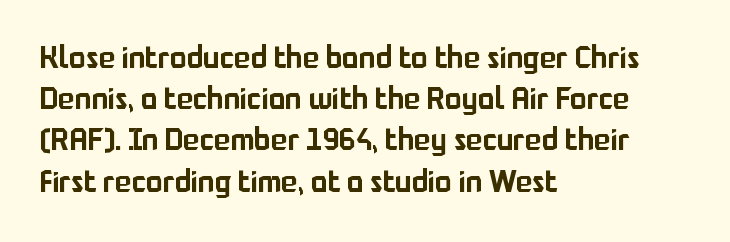
Is there any slant? The stems are plumb. What's the leading like? Ordinary, nothing unusual. Think of a printed novel: that variable character pitch is what you see here. There is no visible air inserted between adjacent glyphs. Font category for this specimen: sans-serif.
